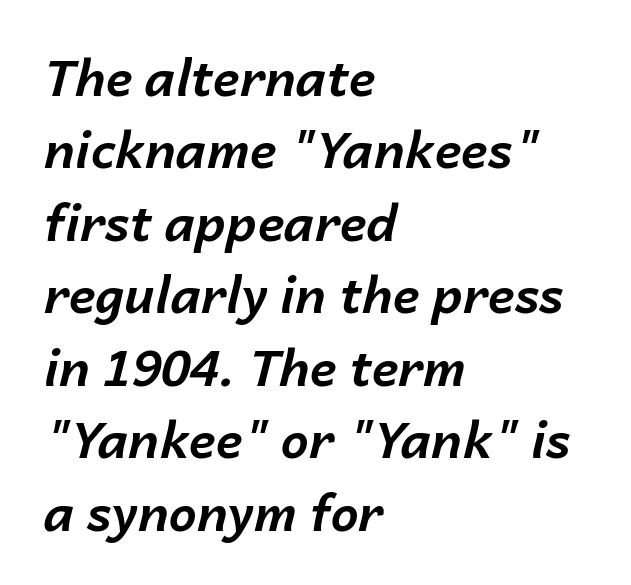
{"italic": "yes", "lean": "right", "slant_degrees": 14, "bold": "yes", "weight": "bold", "width": "normal", "stroke_contrast": "low", "x_height": "medium", "monospaced": "no", "underline": "no", "align": "left", "line_spacing": "normal", "line_spacing_ratio": 1.45, "letter_spacing": "normal", "letter_spacing_em": 0.0, "glyph_px": 50}
